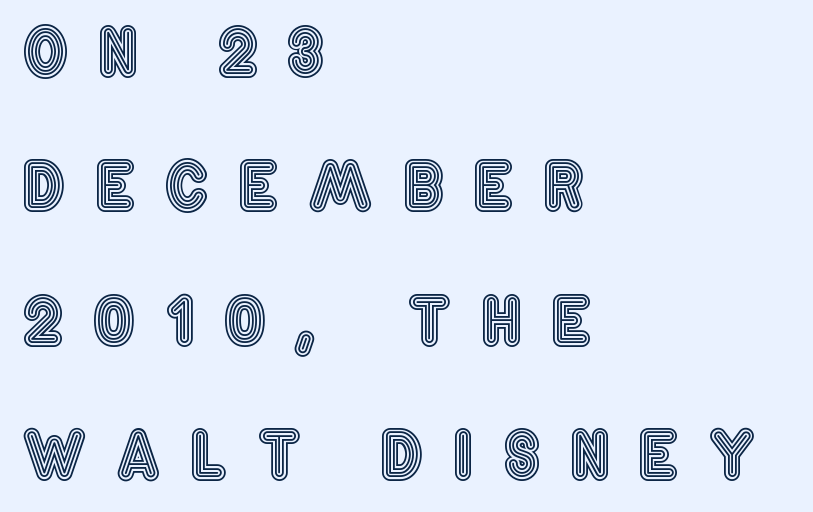
The image shows 64 px condensed type, upright; set left-aligned, loose line spacing (2.1x), unusually wide letter spacing (+0.46 em), not underlined; a large x-height.
